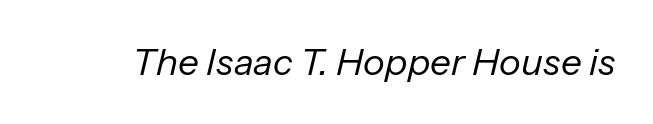
Clear beneath every line of the passage. No heavy texture on the line: the type isn't bold. Do the characters align in a grid? No, the font is proportional. The tracking reads as untouched default to a designer's eye. Yep, that's italic — everything's leaning.
